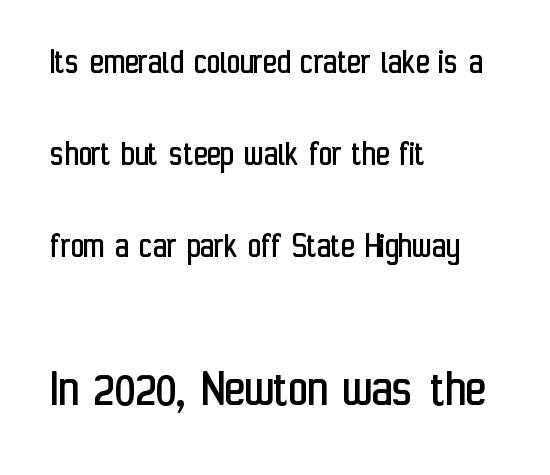
The image shows 55 px regular-weight, condensed sans-serif type, upright; set left-aligned, loose line spacing (2.49x), normal letter spacing, not underlined; the second (bottom) block is 1.49x larger; low stroke contrast and a medium x-height.
